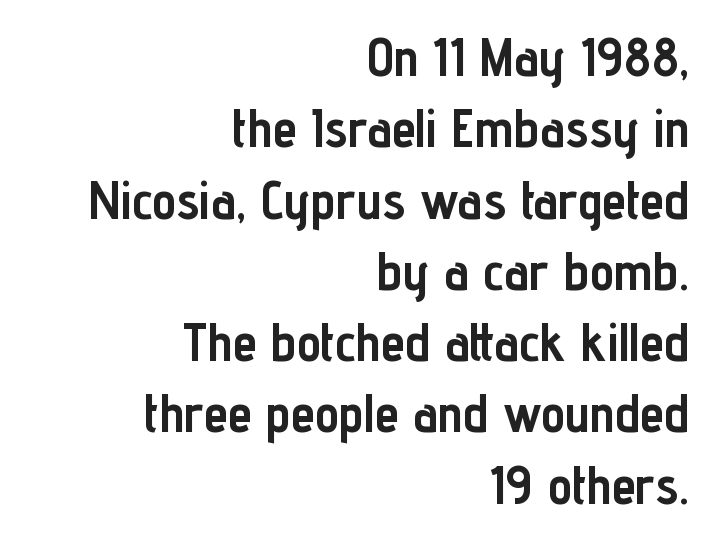
The image shows 54 px semibold, condensed sans-serif type, upright; set right-aligned, normal line spacing (1.32x), normal letter spacing, not underlined; low stroke contrast and a medium x-height.
